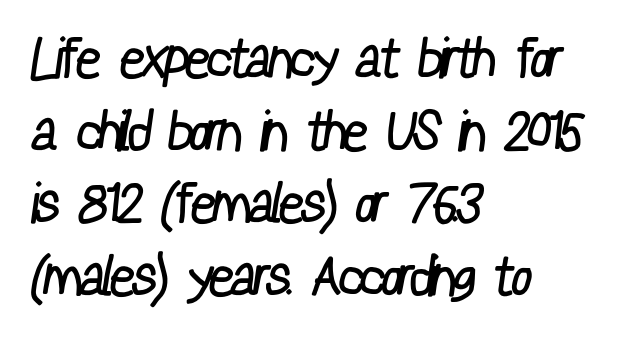
These lines are rendered in a variable-pitch font. Words float on clear page, feet unadorned. Summary of vertical rhythm: regular, with standard interline spacing. Observe the ordinary spacing: letters are neighbours, not strangers. Vertical stems look standard width or narrower in stroke. The rendering anchors every line to the left-hand side.
